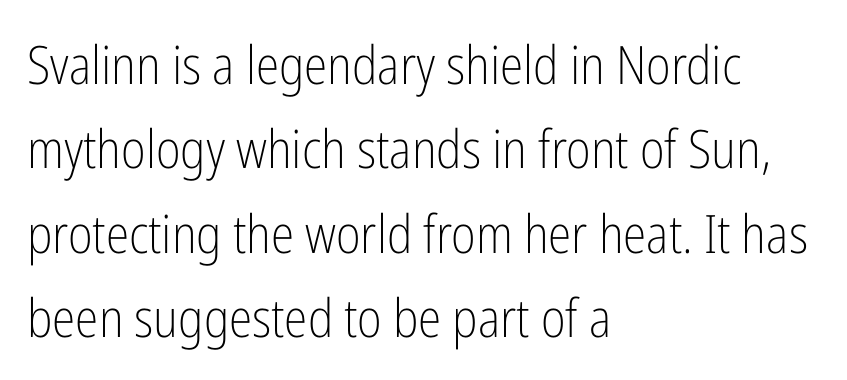
Q: Is the text bold? A: No.
Q: Is the text italic (slanted)? A: No, it is upright.
Q: Is the typeface a serif or a sans-serif typeface? A: Sans-serif.
Q: Is the text underlined? A: No.
Q: How is the paragraph aligned? A: Left-aligned.
Q: Is the spacing between letters normal or unusually wide? A: Normal.
Q: Is the spacing between lines tight, normal or loose? A: Normal.
Q: Width (condensed, normal, or wide)? A: Condensed.
Q: Stroke contrast? A: Low.
Q: x-height? A: Medium.
Q: Monospaced? A: No.
